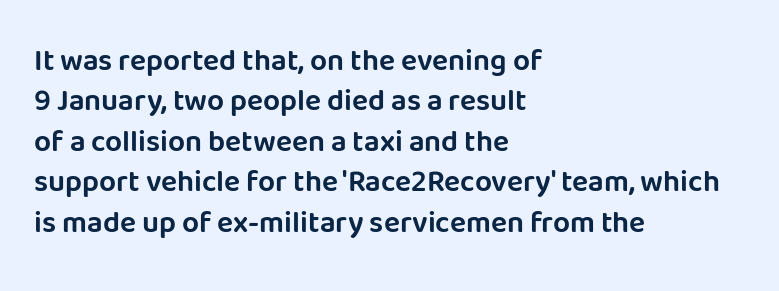
These lines were composed using upright roman letters. The lines are quadded left. These lines sit exactly where default settings would place them. Looks like regular typesetting: each glyph gets only the width it needs.
